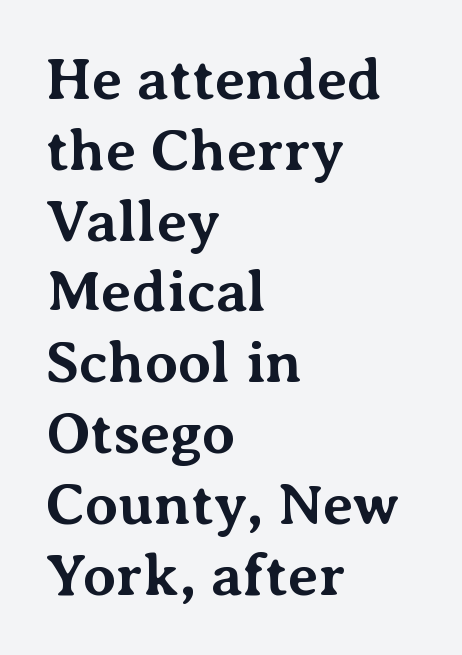
The face used here is seriffed, in the tradition of book romans. The strip under each line holds only bare page. These lines keep a tight, regular rhythm from letter to letter. The glyphs have the mass of a bold cut. Character widths vary here, with narrow letters taking less room than wide ones. Ascenders rise straight up at ninety degrees.
